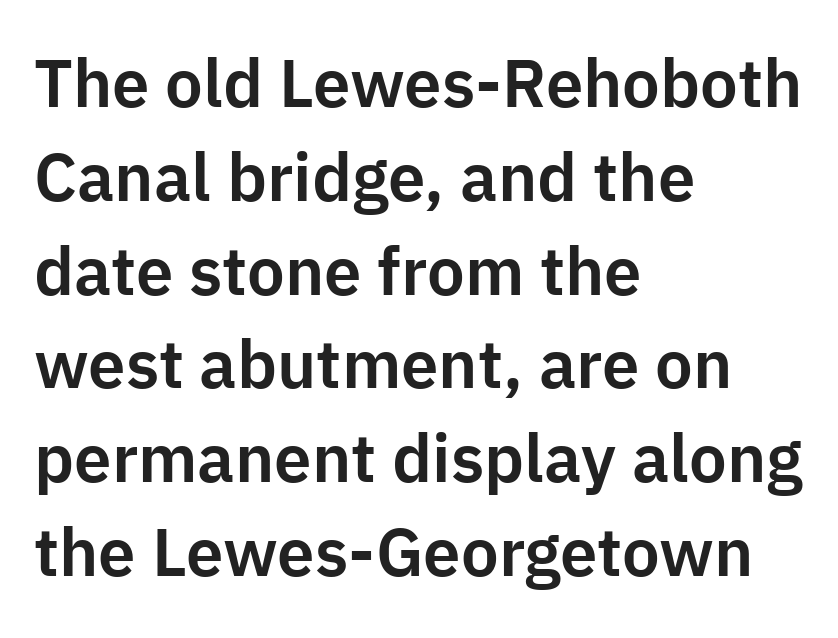
A typesetter would call this zero additional tracking. Is there much room between lines? A standard amount, neither cramped nor airy. You could not count columns in this text — the font is proportionally spaced. The specimen omits any rule beneath the text block's lines. This rendering uses left alignment, leaving the right contour irregular.
